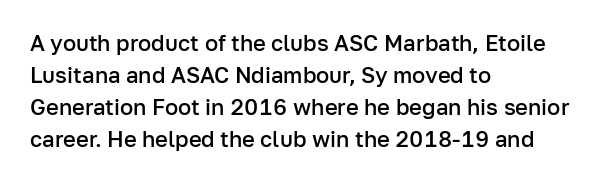
{"italic": "no", "bold": "semi", "underline": "no", "align": "left", "line_spacing": "normal", "line_spacing_ratio": 1.45, "letter_spacing": "normal", "letter_spacing_em": 0.0, "glyph_px": 22}
